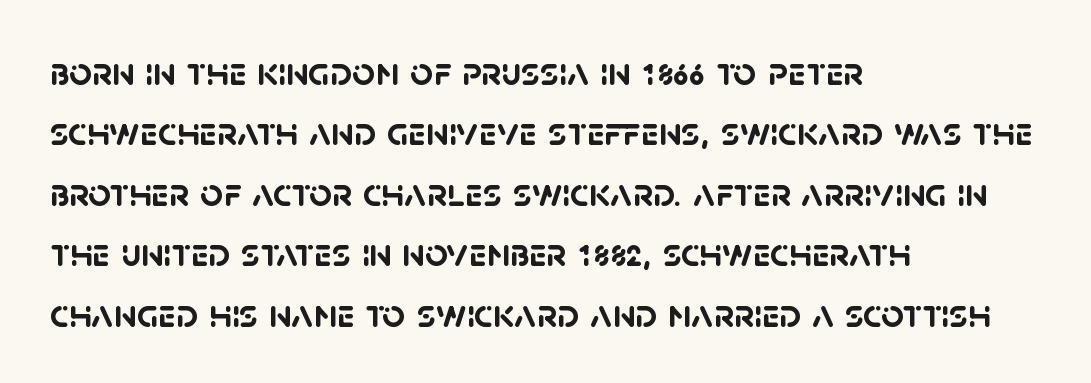
{"serif": "no", "bold": "yes", "weight": "semibold", "width": "normal", "stroke_contrast": "low", "x_height": "large", "monospaced": "no", "underline": "no", "align": "left", "line_spacing": "normal", "line_spacing_ratio": 1.51, "letter_spacing": "normal", "letter_spacing_em": 0.0, "glyph_px": 40}
